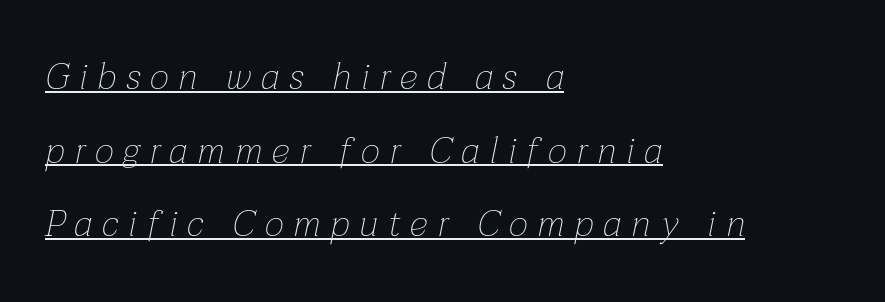
Where is the straight margin? On the left. The face used here is proportionally spaced, like ordinary book or web type. In terms of posture, this sample is oblique. These glyphs show unthickened strokes, regular width or finer. Loose tracking; the words dissolve into strings of separated letters. The string is rendered with underlining switched on.
